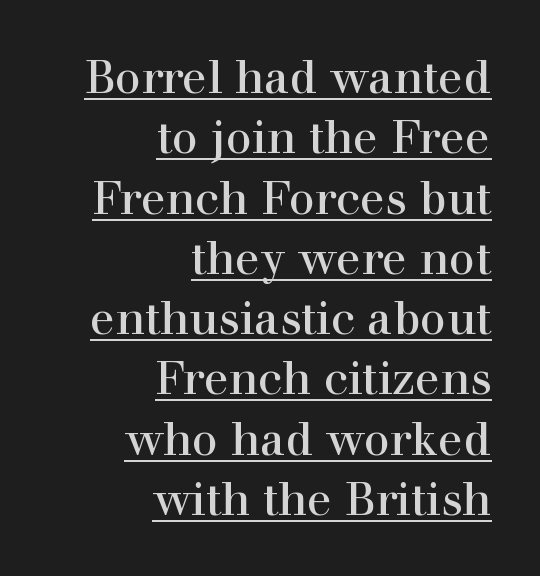
Q: Is the text italic (slanted)? A: No, it is upright.
Q: Is the typeface a serif or a sans-serif typeface? A: Serif.
Q: Is the text underlined? A: Yes.
Q: How is the paragraph aligned? A: Right-aligned.
Q: Is the spacing between letters normal or unusually wide? A: Normal.
Q: Is the spacing between lines tight, normal or loose? A: Normal.
Q: Width (condensed, normal, or wide)? A: Normal.
Q: x-height? A: Medium.
Q: Monospaced? A: No.
